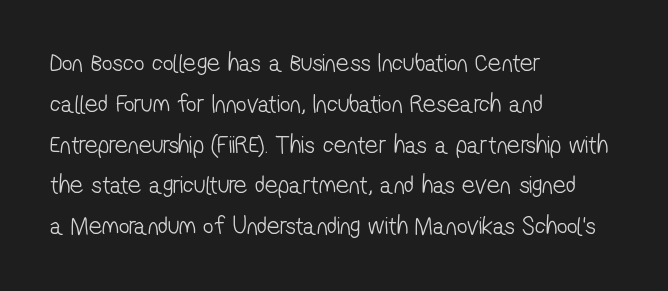
Q: Is the text bold? A: No.
Q: Is the text underlined? A: No.
Q: How is the paragraph aligned? A: Left-aligned.
Q: Is the spacing between letters normal or unusually wide? A: Normal.
Q: Is the spacing between lines tight, normal or loose? A: Normal.
